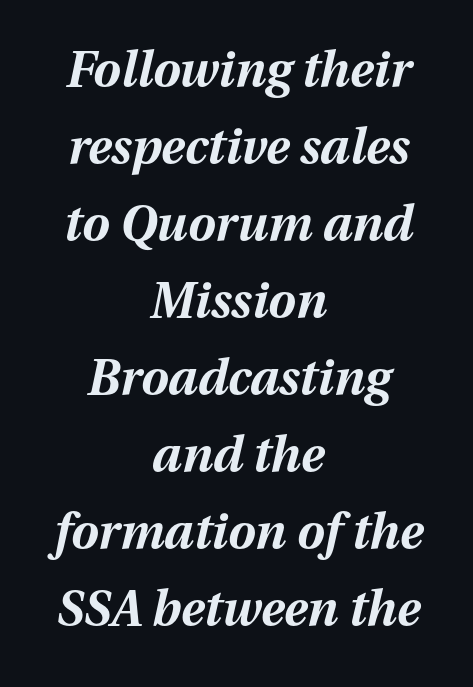
Q: Is the text bold? A: Yes.
Q: Is the text italic (slanted)? A: Yes, it leans right by about 13 degrees.
Q: Is the text underlined? A: No.
Q: How is the paragraph aligned? A: Centered.
Q: Is the spacing between letters normal or unusually wide? A: Normal.
Q: Is the spacing between lines tight, normal or loose? A: Normal.
Q: Width (condensed, normal, or wide)? A: Normal.
Q: Stroke contrast? A: Medium.
Q: x-height? A: Medium.
Q: Monospaced? A: No.
